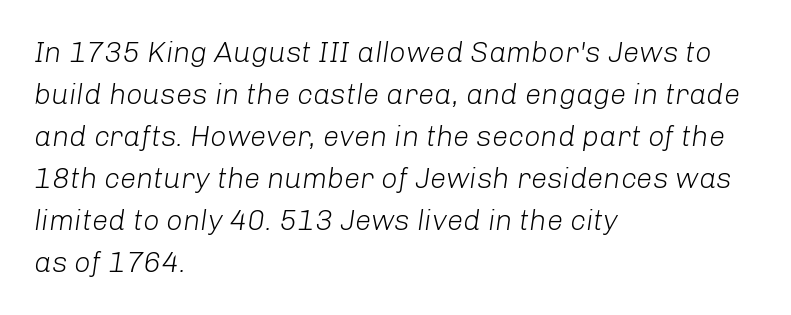
{"italic": "yes", "lean": "right", "slant_degrees": 8, "bold": "no", "weight": "light", "width": "normal", "stroke_contrast": "low", "x_height": "medium", "monospaced": "no", "underline": "no", "align": "left", "line_spacing": "normal", "line_spacing_ratio": 1.45, "letter_spacing": "normal", "letter_spacing_em": 0.0, "glyph_px": 29}
